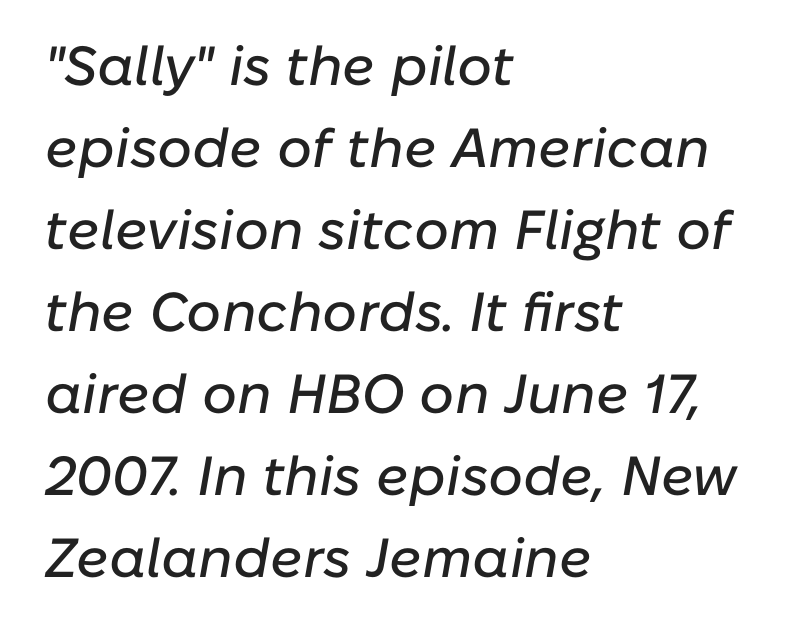
{"italic": "yes", "lean": "right", "slant_degrees": 10, "width": "normal", "stroke_contrast": "low", "x_height": "medium", "monospaced": "no", "underline": "no", "align": "left", "line_spacing": "normal", "line_spacing_ratio": 1.49, "letter_spacing": "normal", "letter_spacing_em": 0.0, "glyph_px": 55}
